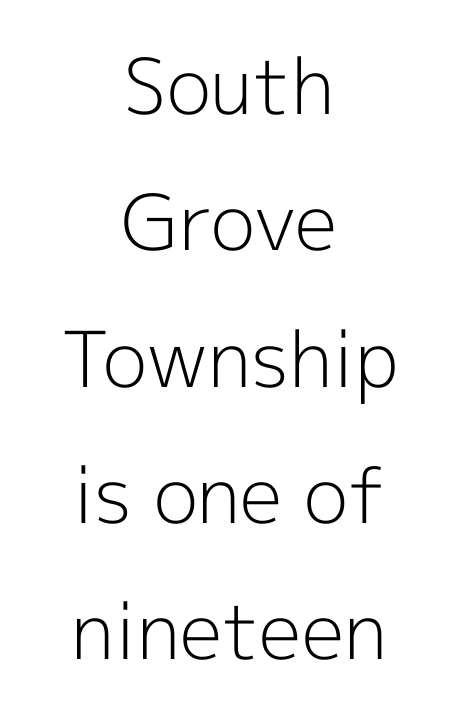
The image shows 77 px light sans-serif type, upright; set centered, line spacing 1.77x, normal letter spacing, not underlined; a medium x-height.
